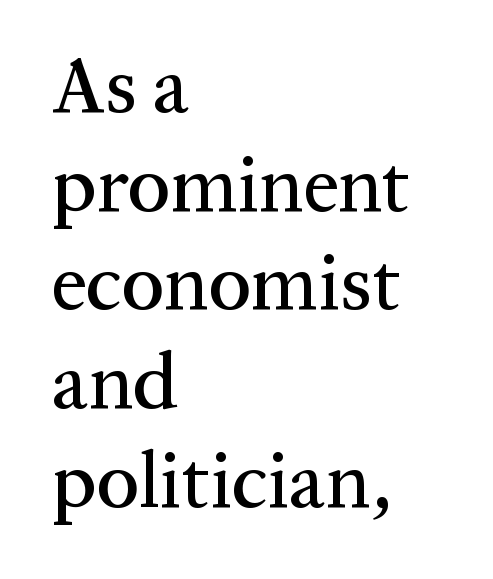
The image shows 79 px serif type, upright; set left-aligned, normal line spacing (1.25x), normal letter spacing, not underlined; medium stroke contrast and a medium x-height.
